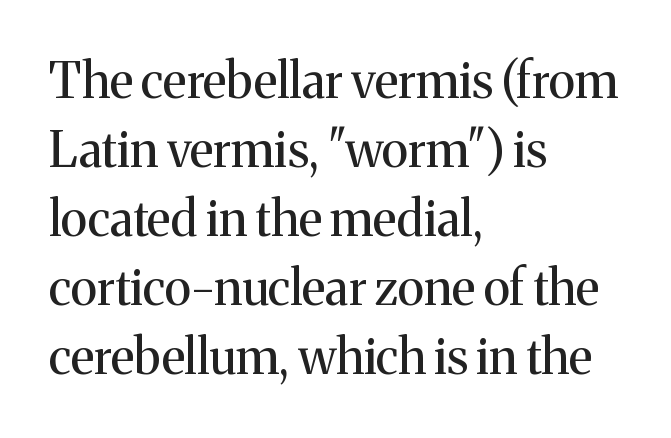
Q: Is the text bold? A: No.
Q: Is the text italic (slanted)? A: No, it is upright.
Q: Is the typeface a serif or a sans-serif typeface? A: Serif.
Q: Is the text underlined? A: No.
Q: How is the paragraph aligned? A: Left-aligned.
Q: Is the spacing between letters normal or unusually wide? A: Normal.
Q: Is the spacing between lines tight, normal or loose? A: Normal.
Q: Width (condensed, normal, or wide)? A: Normal.
Q: Stroke contrast? A: Medium.
Q: x-height? A: Medium.
Q: Monospaced? A: No.
